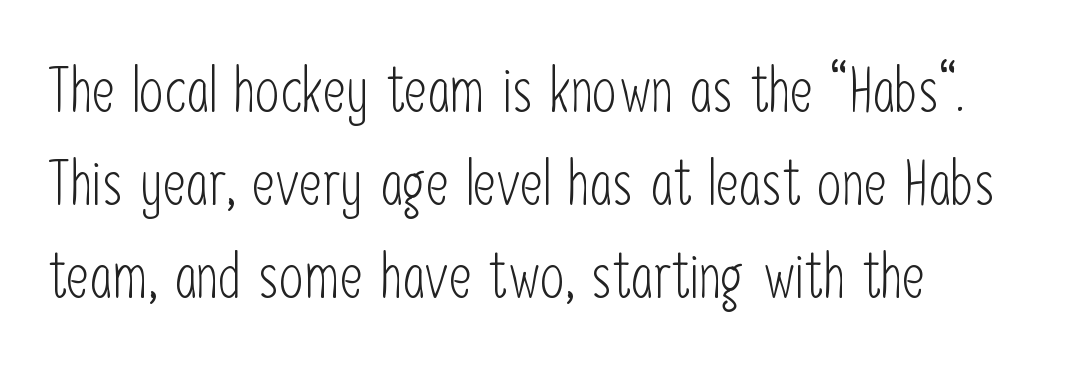
{"serif": "no", "italic": "no", "bold": "no", "weight": "light", "width": "condensed", "stroke_contrast": "low", "x_height": "medium", "monospaced": "no", "underline": "no", "align": "left", "line_spacing": "normal", "line_spacing_ratio": 1.5, "letter_spacing": "normal", "letter_spacing_em": 0.0, "glyph_px": 62}
